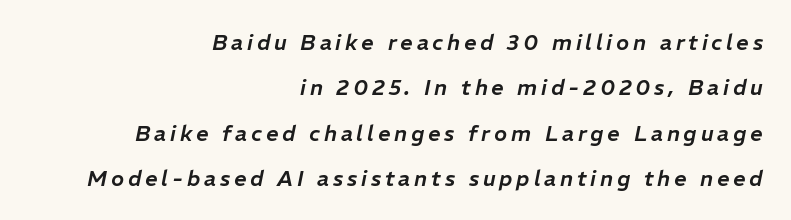
Q: Is the text italic (slanted)? A: Yes, it leans right by about 11 degrees.
Q: Is the text underlined? A: No.
Q: How is the paragraph aligned? A: Right-aligned.
Q: Is the spacing between lines tight, normal or loose? A: Loose.
